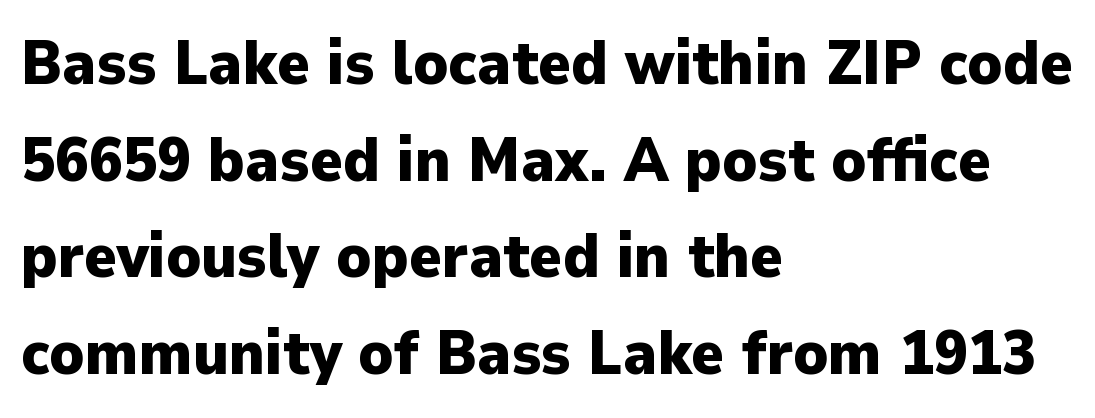
Q: Is the text bold? A: Yes.
Q: Is the text italic (slanted)? A: No, it is upright.
Q: Is the typeface a serif or a sans-serif typeface? A: Sans-serif.
Q: Is the text underlined? A: No.
Q: How is the paragraph aligned? A: Left-aligned.
Q: Is the spacing between letters normal or unusually wide? A: Normal.
Q: Is the spacing between lines tight, normal or loose? A: Normal.
Q: Width (condensed, normal, or wide)? A: Normal.
Q: Stroke contrast? A: Low.
Q: x-height? A: Medium.
Q: Monospaced? A: No.
